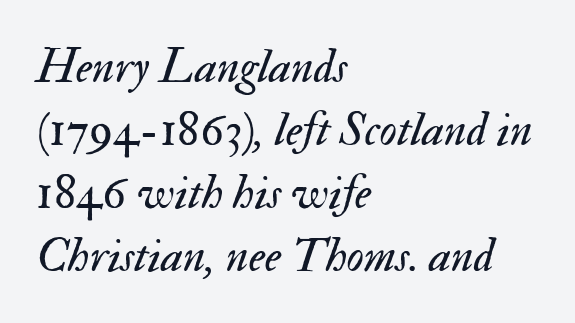
Q: Is the text bold? A: No.
Q: Is the text italic (slanted)? A: Yes, it leans right by about 17 degrees.
Q: Is the text underlined? A: No.
Q: How is the paragraph aligned? A: Left-aligned.
Q: Is the spacing between letters normal or unusually wide? A: Normal.
Q: Is the spacing between lines tight, normal or loose? A: Normal.
Q: Width (condensed, normal, or wide)? A: Normal.
Q: Stroke contrast? A: Medium.
Q: x-height? A: Small.
Q: Monospaced? A: No.
